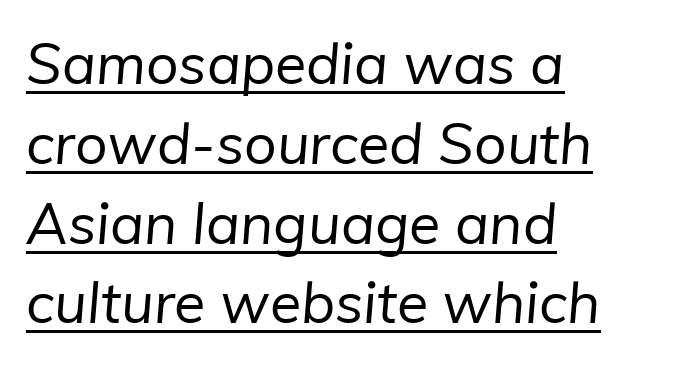
{"serif": "no", "bold": "no", "weight": "regular", "width": "normal", "stroke_contrast": "low", "x_height": "medium", "monospaced": "no", "underline": "yes", "align": "left", "line_spacing": "normal", "line_spacing_ratio": 1.4, "letter_spacing": "normal", "letter_spacing_em": 0.0, "glyph_px": 57}
